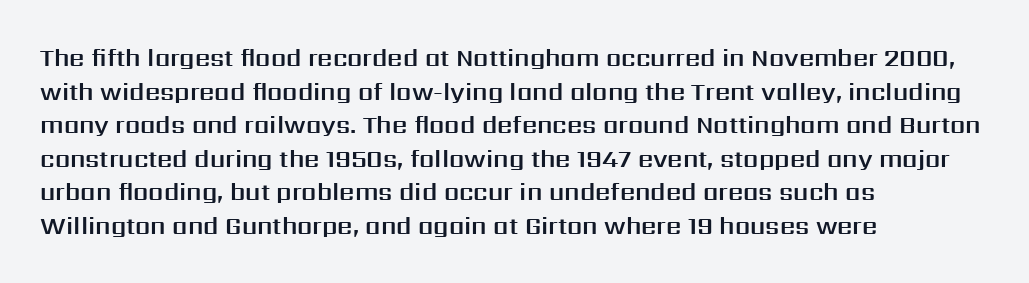
Q: Is the text italic (slanted)? A: No, it is upright.
Q: Is the text underlined? A: No.
Q: How is the paragraph aligned? A: Left-aligned.
Q: Is the spacing between letters normal or unusually wide? A: Normal.
Q: Is the spacing between lines tight, normal or loose? A: Normal.
